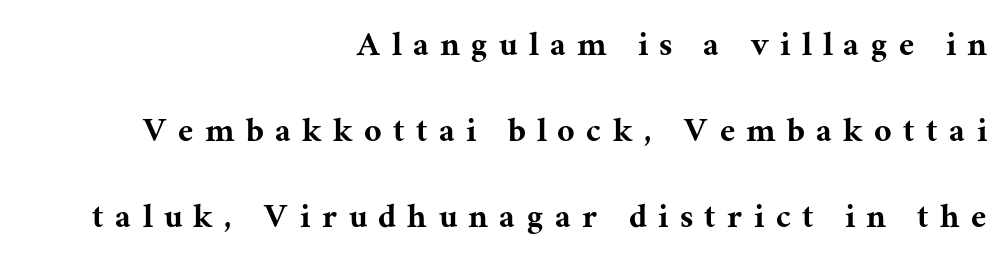
{"serif": "yes", "italic": "no", "width": "normal", "stroke_contrast": "medium", "x_height": "medium", "monospaced": "no", "underline": "no", "align": "right", "line_spacing": "loose", "line_spacing_ratio": 2.26, "letter_spacing": "wide", "letter_spacing_em": 0.32, "glyph_px": 38}
